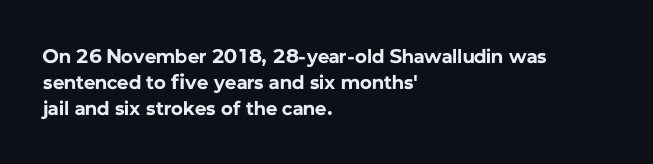
{"italic": "no", "bold": "yes", "underline": "no", "align": "left", "line_spacing": "normal", "line_spacing_ratio": 1.3, "letter_spacing": "normal", "letter_spacing_em": 0.0, "glyph_px": 20}
